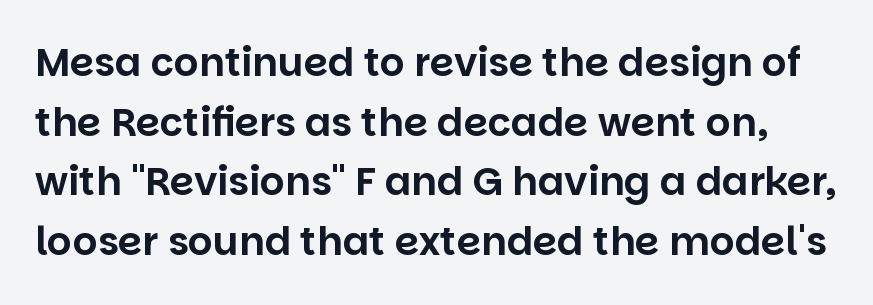
The image shows 39 px sans-serif type, upright; set normal line spacing (1.53x), normal letter spacing, not underlined; low stroke contrast and a large x-height.
